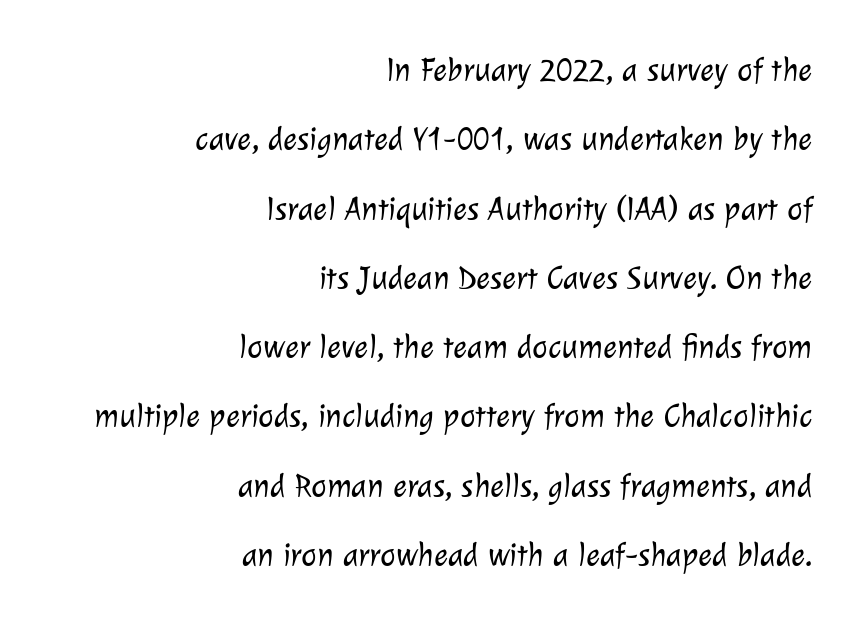
The image shows 33 px light sans-serif type; set right-aligned, loose line spacing (2.1x), normal letter spacing, not underlined; low stroke contrast and a medium x-height.
